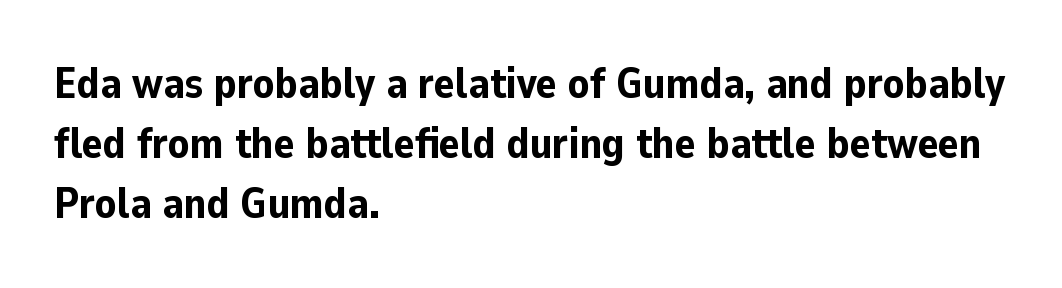
{"serif": "no", "italic": "no", "bold": "yes", "weight": "bold", "width": "normal", "stroke_contrast": "low", "x_height": "medium", "monospaced": "no", "underline": "no", "align": "left", "line_spacing": "normal", "line_spacing_ratio": 1.39, "letter_spacing": "normal", "letter_spacing_em": 0.0, "glyph_px": 43}
